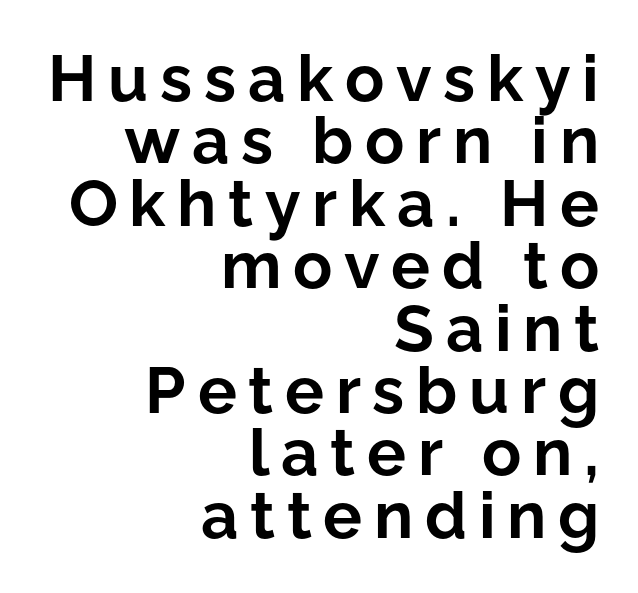
{"serif": "no", "italic": "no", "bold": "yes", "weight": "bold", "width": "normal", "stroke_contrast": "low", "x_height": "medium", "monospaced": "no", "underline": "no", "align": "right", "line_spacing": "tight", "line_spacing_ratio": 0.96, "glyph_px": 65}
